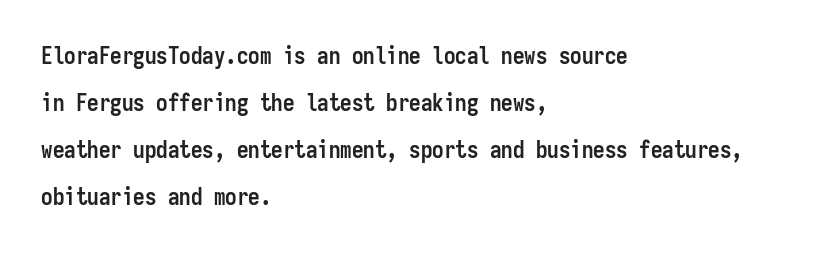
{"italic": "no", "bold": "yes", "underline": "no", "align": "left", "line_spacing": "loose", "line_spacing_ratio": 2.04, "letter_spacing": "normal", "letter_spacing_em": 0.0, "glyph_px": 23}
